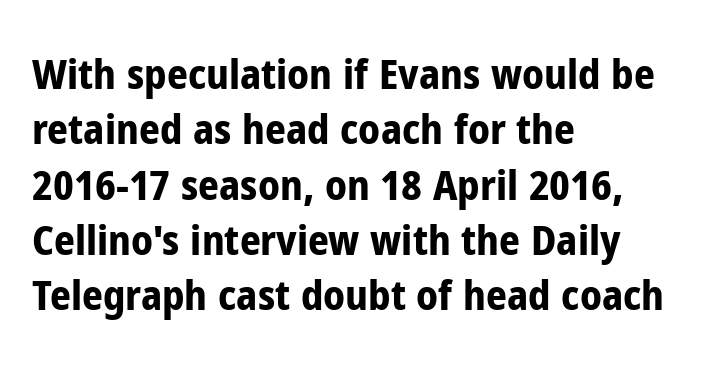
As a designer I'd log this as weight 700, bold. Do the letters lean? They stand straight. The letters sit at their default tracking, neither squeezed nor spread. The rendering uses a moderate line-height, typical for paragraphs.
